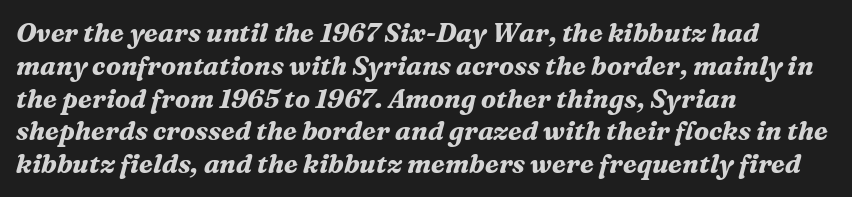
The image shows 26 px bold type, italic (leaning right); set left-aligned, normal line spacing (1.26x), normal letter spacing, not underlined.
